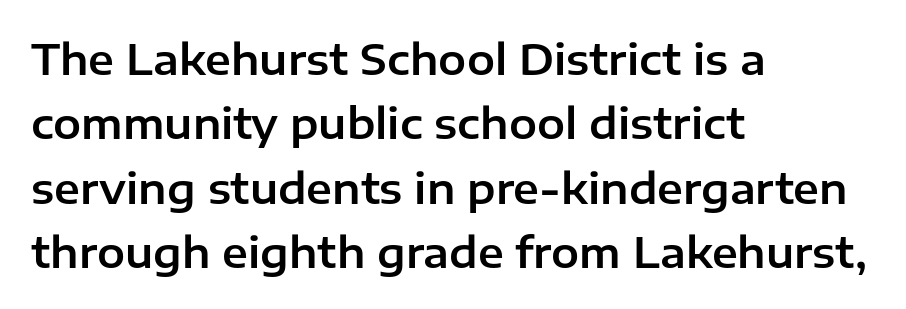
Underline: absent. Is the letter spacing exaggerated? No — it looks like the ordinary default. The line-height multiplier appears to be the usual default. Line beginnings align vertically; line endings do not. Letterform terminals end flat and unadorned throughout the passage. Upright lettering throughout.
